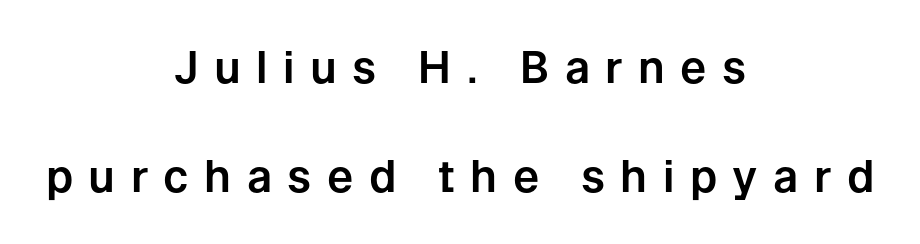
{"serif": "no", "italic": "no", "width": "normal", "stroke_contrast": "low", "x_height": "medium", "monospaced": "no", "underline": "no", "align": "center", "line_spacing": "loose", "line_spacing_ratio": 2.48, "letter_spacing": "wide", "letter_spacing_em": 0.35, "glyph_px": 44}
